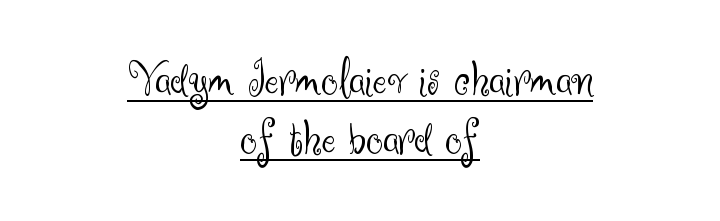
The image shows 53 px light sans-serif type, upright; set centered, tight line spacing (1.12x), normal letter spacing, underlined; medium stroke contrast and a small x-height.
